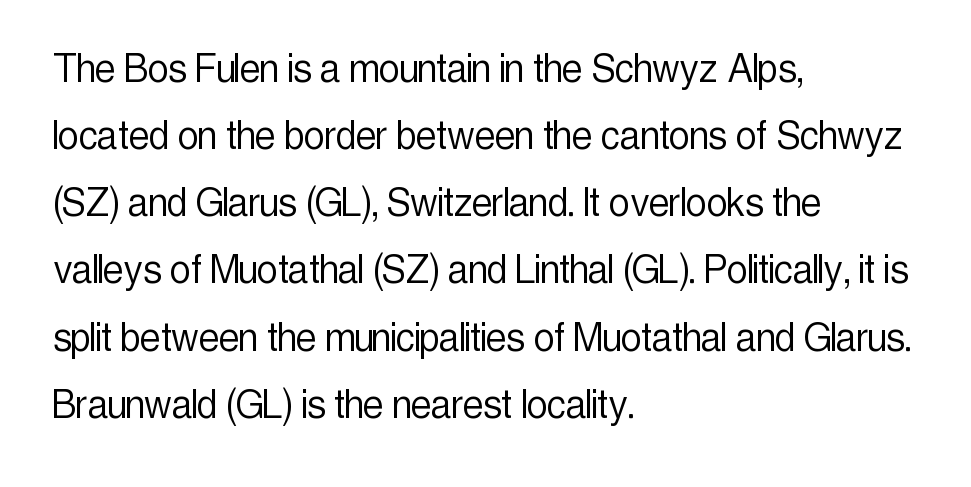
{"serif": "no", "italic": "no", "bold": "no", "weight": "light", "width": "condensed", "x_height": "medium", "monospaced": "no", "underline": "no", "align": "left", "line_spacing": "normal", "line_spacing_ratio": 1.46, "letter_spacing": "normal", "letter_spacing_em": 0.0, "glyph_px": 46}
